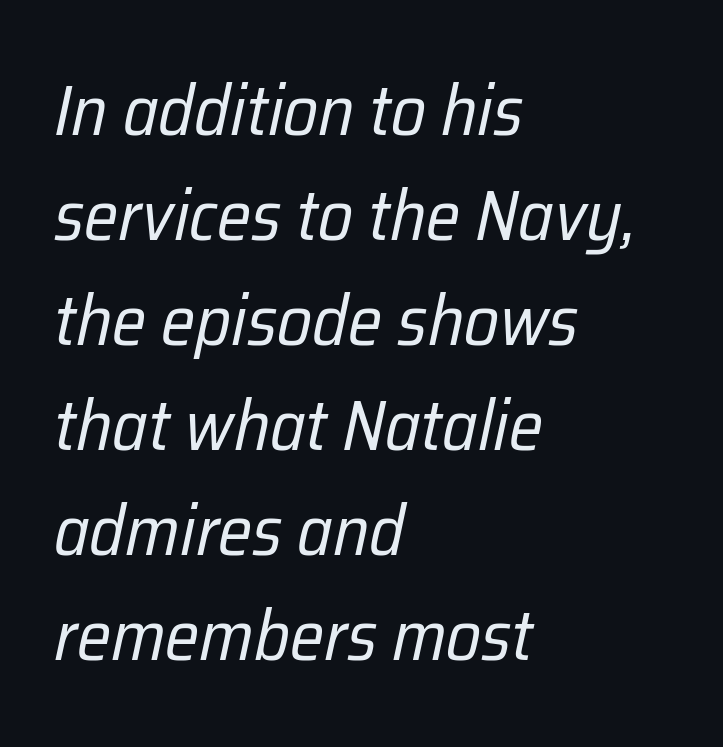
The specimen reads as italic at a glance. Rule under the text: the space is simply empty. The letters advance in unequal steps, a hallmark of proportional type. What stands out about the letter spacing? Nothing — it is the standard amount. Is the stroke heavy? The answer is a plain regular-or-lighter. Reading down the column, the eye jumps a familiar distance to each next line.
